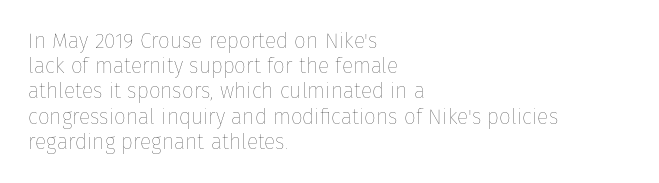
The letterforms sit shoulder to shoulder at normal distance. Typeset ragged right — the left edge is the straight one. The lettering holds an erect, upright posture throughout. Vertical stems look standard width or narrower in stroke. Beneath every word, the page is bare.
